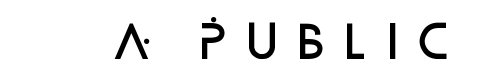
Q: Is the text bold? A: Semi-bold.
Q: Is the text italic (slanted)? A: No, it is upright.
Q: Is the typeface a serif or a sans-serif typeface? A: Sans-serif.
Q: Is the text underlined? A: No.
Q: Width (condensed, normal, or wide)? A: Normal.
Q: Stroke contrast? A: Low.
Q: x-height? A: Large.
Q: Monospaced? A: No.
